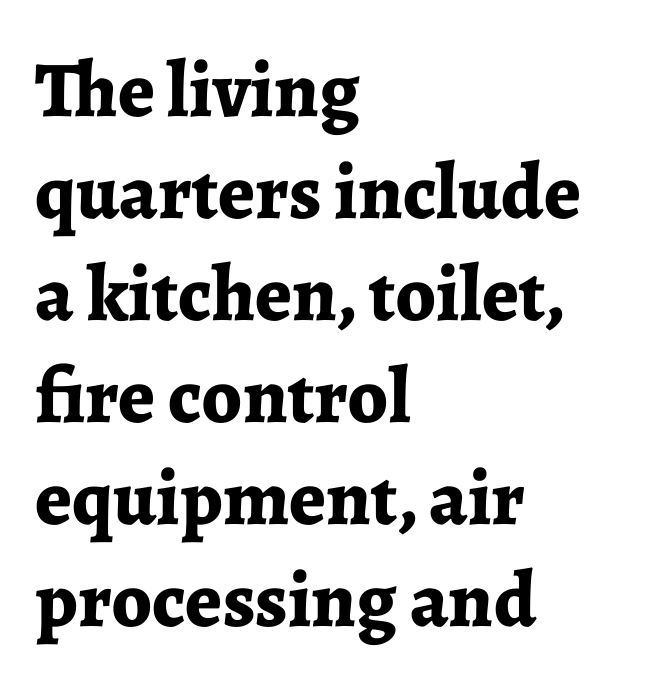
Q: Is the text bold? A: Yes.
Q: Is the text italic (slanted)? A: No, it is upright.
Q: Is the typeface a serif or a sans-serif typeface? A: Serif.
Q: Is the text underlined? A: No.
Q: How is the paragraph aligned? A: Left-aligned.
Q: Is the spacing between letters normal or unusually wide? A: Normal.
Q: Is the spacing between lines tight, normal or loose? A: Normal.
Q: Width (condensed, normal, or wide)? A: Normal.
Q: Stroke contrast? A: Low.
Q: x-height? A: Medium.
Q: Monospaced? A: No.
